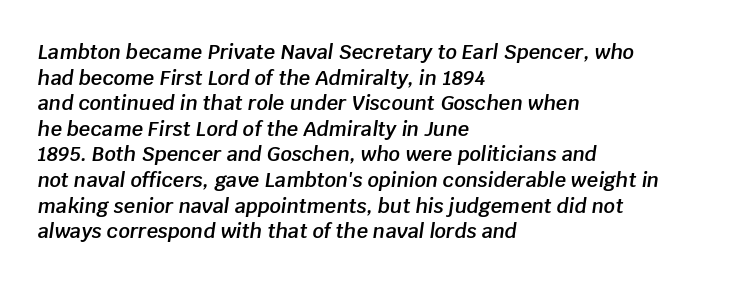
The image shows 20 px text type, italic (leaning right); set left-aligned, normal line spacing (1.28x), normal letter spacing, not underlined.
